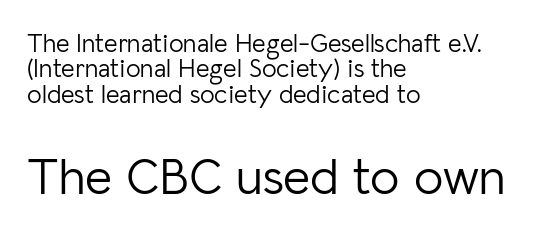
Visually, the bottom section dominates because its glyphs are scaled up. Style check: upright. The vertical gap from one line to the next is small. Are there feet on the stems? There aren't — it's a sans.
